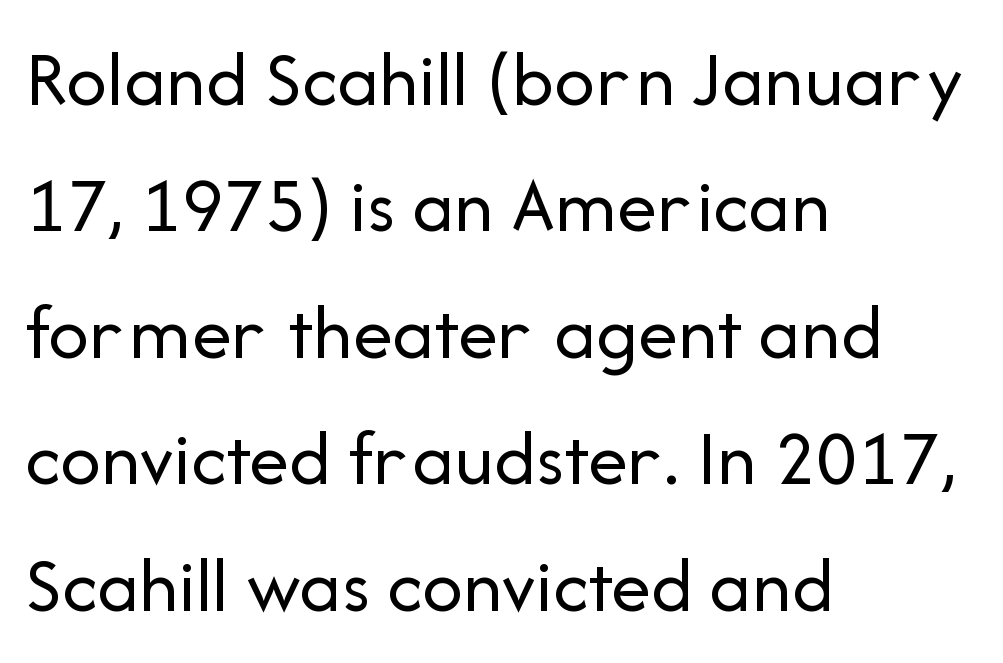
The image shows 80 px regular-weight sans-serif type, upright; set left-aligned, normal line spacing (1.58x), normal letter spacing, not underlined; low stroke contrast and a medium x-height.
